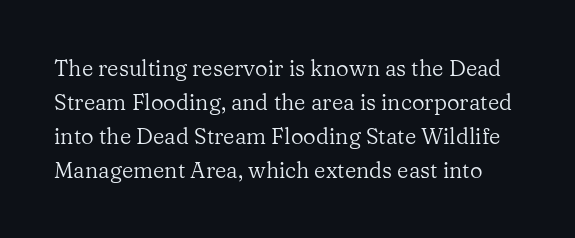
Q: Is the text bold? A: No.
Q: Is the text italic (slanted)? A: No, it is upright.
Q: Is the text underlined? A: No.
Q: Is the spacing between letters normal or unusually wide? A: Normal.
Q: Is the spacing between lines tight, normal or loose? A: Normal.
